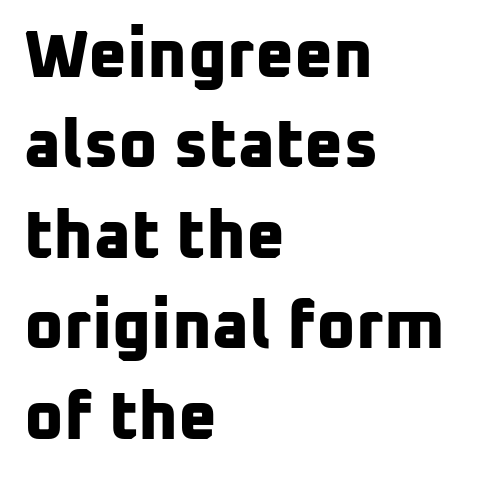
The image shows 67 px bold sans-serif type; set left-aligned, normal line spacing (1.35x), normal letter spacing, not underlined; low stroke contrast and a medium x-height.
